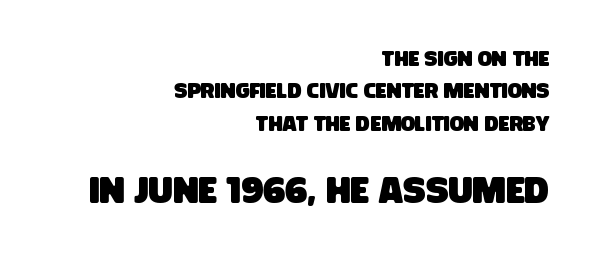
{"serif": "no", "width": "condensed", "stroke_contrast": "low", "x_height": "large", "monospaced": "no", "underline": "no", "align": "right", "line_spacing": "normal", "line_spacing_ratio": 1.54, "letter_spacing": "normal", "letter_spacing_em": 0.0, "larger_block": "second", "size_ratio": 1.71, "glyph_px": 36}
